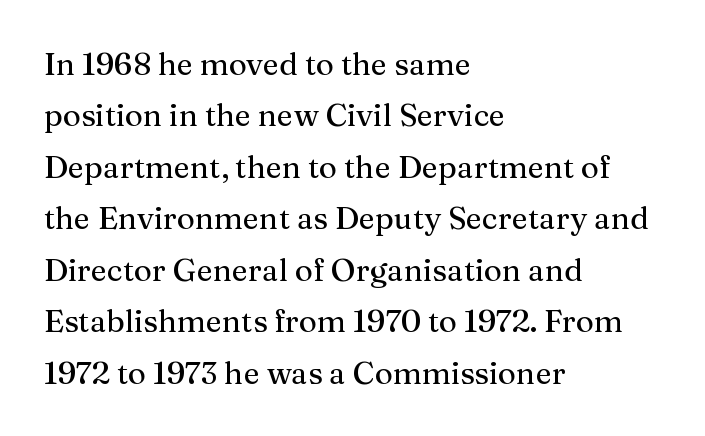
The image shows 31 px serif type, upright; set left-aligned, normal line spacing (1.66x), normal letter spacing, not underlined; medium stroke contrast and a medium x-height.
